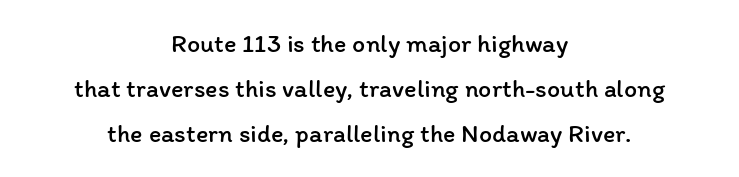
{"italic": "no", "bold": "no", "underline": "no", "align": "center", "line_spacing_ratio": 1.74, "letter_spacing": "normal", "letter_spacing_em": 0.0, "glyph_px": 26}
